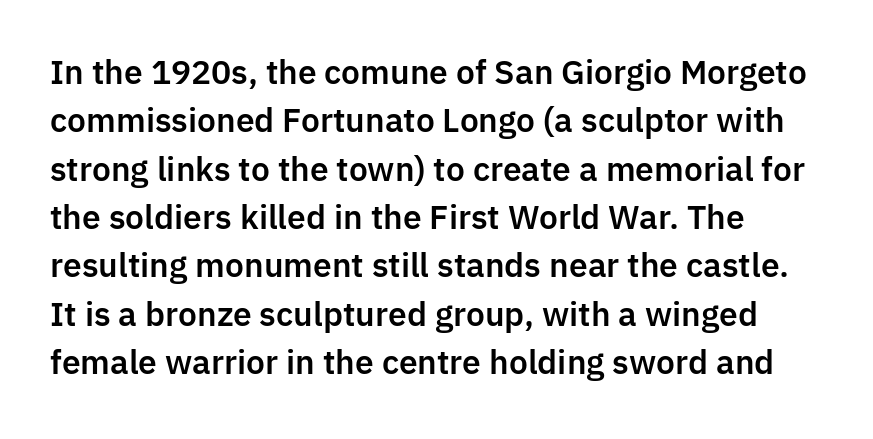
The image shows 32 px sans-serif type, upright; set left-aligned, normal line spacing (1.51x), normal letter spacing, not underlined; low stroke contrast and a medium x-height.
